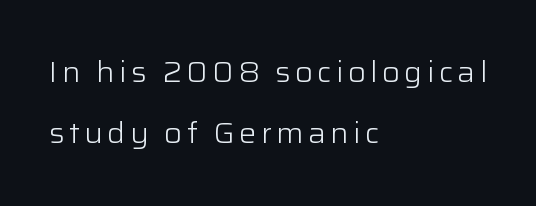
Q: Is the text bold? A: No.
Q: Is the text italic (slanted)? A: No, it is upright.
Q: Is the typeface a serif or a sans-serif typeface? A: Sans-serif.
Q: Is the text underlined? A: No.
Q: How is the paragraph aligned? A: Left-aligned.
Q: Is the spacing between lines tight, normal or loose? A: Loose.
Q: Width (condensed, normal, or wide)? A: Normal.
Q: Stroke contrast? A: Low.
Q: x-height? A: Medium.
Q: Monospaced? A: No.
